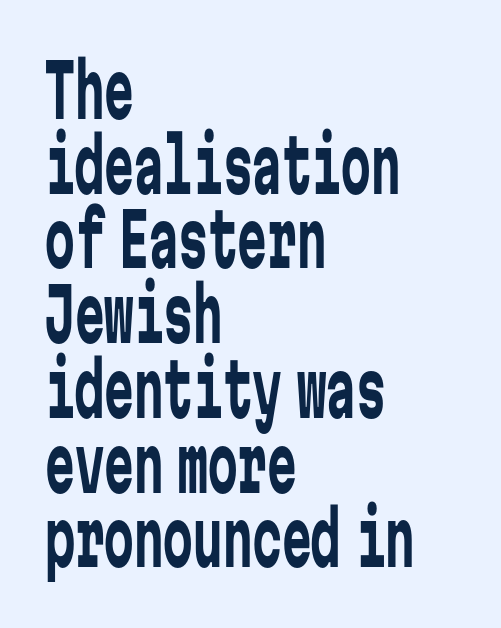
The lines are quadded left. Compared with typical paragraphs, the rows here are closer together. Observe the absence of serifs on each vertical stroke in this sample. Stem width sits at or under what a default text font uses.
